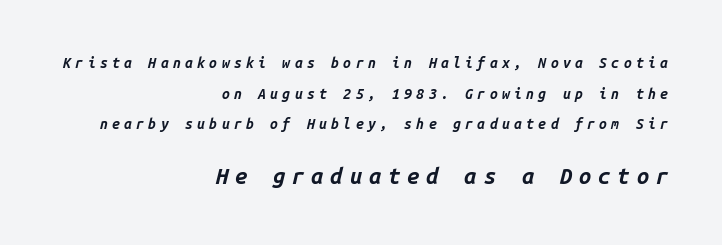
Teacher's note: observe the even right margin — that is flush-right alignment. The later block is typeset at a bigger size than the earlier block. Designer's note — italics engaged. The typesetting leans heavy: a genuine bold.
